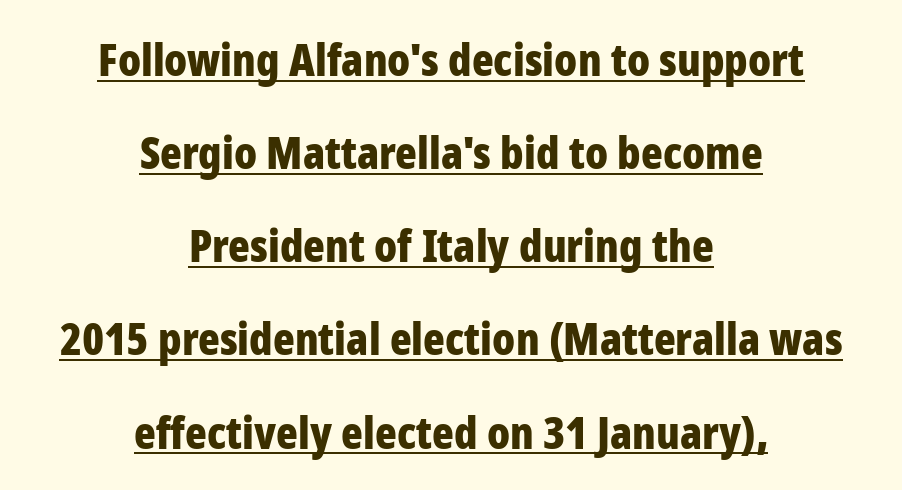
The image shows 45 px bold, condensed sans-serif type, upright; set centered, loose line spacing (2.07x), normal letter spacing, underlined; low stroke contrast and a medium x-height.
